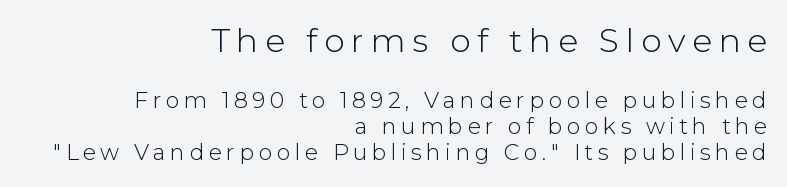
The specimen omits any rule beneath the text block's lines. The ragged edge is on the left, which tells us the setting is flush right. Nothing sits at the stroke ends, so this counts as sans-serif. Proportional: the letters do not fall into vertical columns.
